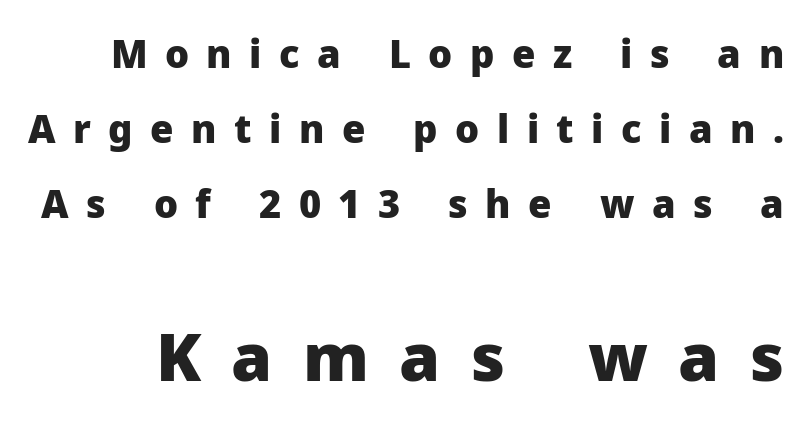
Q: Is the text bold? A: Yes.
Q: Is the text italic (slanted)? A: No, it is upright.
Q: Is the typeface a serif or a sans-serif typeface? A: Sans-serif.
Q: Is the text underlined? A: No.
Q: Is the spacing between letters normal or unusually wide? A: Unusually wide.
Q: Is the spacing between lines tight, normal or loose? A: Loose.
Q: Which block of text is set in a larger size, the first (top) or the second (bottom)? A: The second (bottom) one.
Q: Width (condensed, normal, or wide)? A: Normal.
Q: Stroke contrast? A: Low.
Q: x-height? A: Medium.
Q: Monospaced? A: No.
